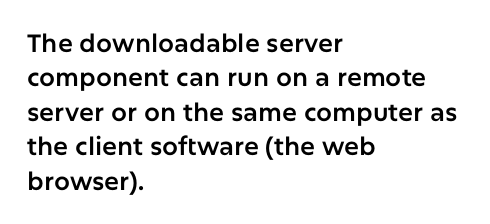
Q: Is the text italic (slanted)? A: No, it is upright.
Q: Is the text underlined? A: No.
Q: How is the paragraph aligned? A: Left-aligned.
Q: Is the spacing between letters normal or unusually wide? A: Normal.
Q: Is the spacing between lines tight, normal or loose? A: Normal.
